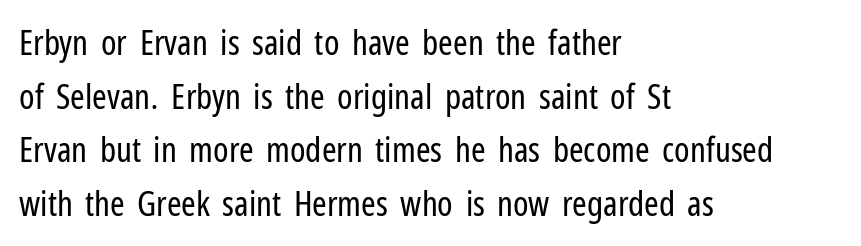
Q: Is the text bold? A: No.
Q: Is the text italic (slanted)? A: No, it is upright.
Q: Is the typeface a serif or a sans-serif typeface? A: Sans-serif.
Q: Is the text underlined? A: No.
Q: How is the paragraph aligned? A: Left-aligned.
Q: Is the spacing between letters normal or unusually wide? A: Normal.
Q: Is the spacing between lines tight, normal or loose? A: Normal.
Q: Width (condensed, normal, or wide)? A: Condensed.
Q: Stroke contrast? A: Low.
Q: x-height? A: Medium.
Q: Monospaced? A: No.
